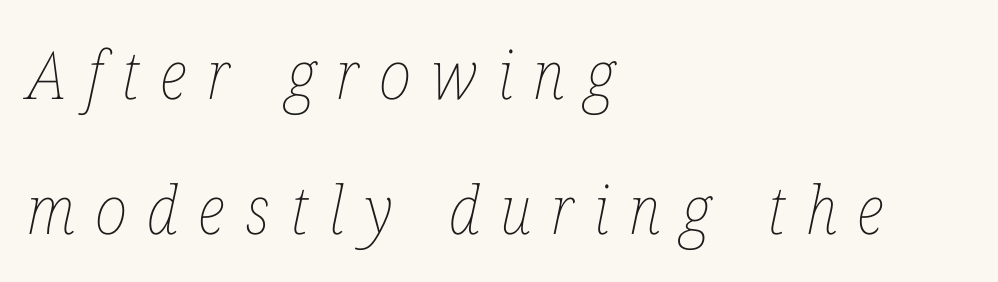
No word sits above an underline. The passage shown leans; its letterforms are oblique. Think of a printed novel: that variable character pitch is what you see here. These lines stand farther apart than default settings would place them.
